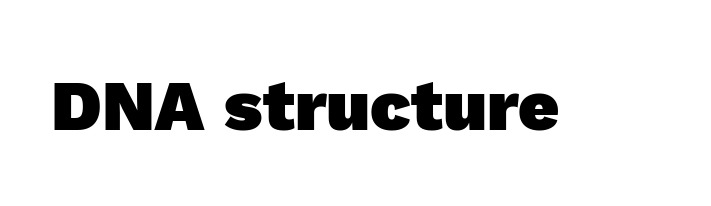
Q: Is the text bold? A: Yes.
Q: Is the typeface a serif or a sans-serif typeface? A: Sans-serif.
Q: Is the text underlined? A: No.
Q: Is the spacing between letters normal or unusually wide? A: Normal.
Q: Width (condensed, normal, or wide)? A: Normal.
Q: x-height? A: Medium.
Q: Monospaced? A: No.
